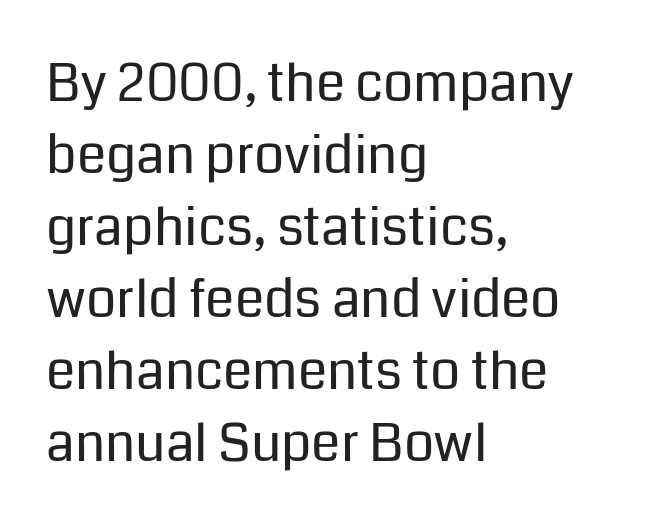
A roman cut, with each character standing at attention. Honestly, the letter spacing is just normal — you wouldn't notice it. Baseline-to-baseline distance is the conventional proportion of letter height. Unlike a traditional serif, this face leaves its strokes unadorned. Leftover space on each line is placed entirely after the last word. Here the designer chose a conventional face with non-uniform glyph widths.
